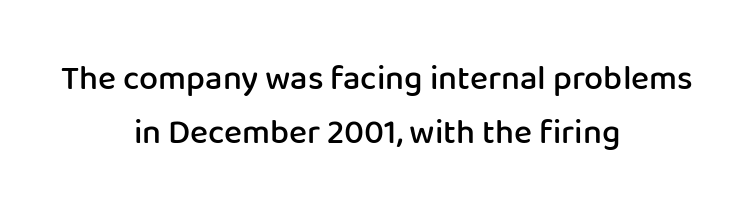
Q: Is the text bold? A: Semi-bold.
Q: Is the text italic (slanted)? A: No, it is upright.
Q: Is the typeface a serif or a sans-serif typeface? A: Sans-serif.
Q: Is the text underlined? A: No.
Q: How is the paragraph aligned? A: Centered.
Q: Is the spacing between letters normal or unusually wide? A: Normal.
Q: Is the spacing between lines tight, normal or loose? A: Normal.
Q: Width (condensed, normal, or wide)? A: Normal.
Q: Stroke contrast? A: Low.
Q: x-height? A: Medium.
Q: Monospaced? A: No.
